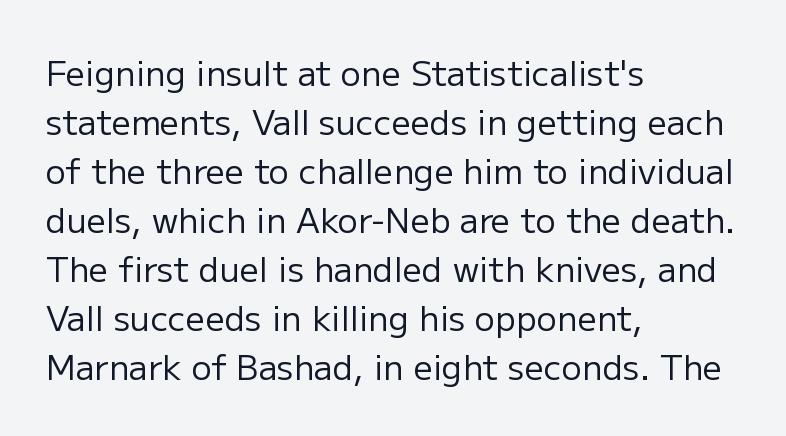
The image shows 34 px regular-weight sans-serif type, upright; set left-aligned, normal line spacing (1.44x), normal letter spacing, not underlined; low stroke contrast and a medium x-height.
